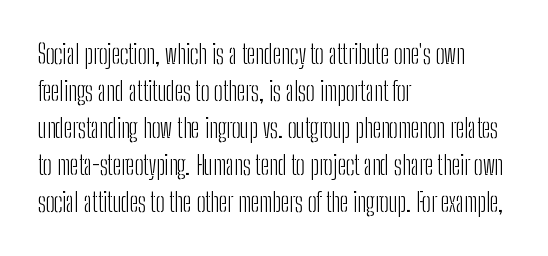
The image shows 26 px text type, upright; set left-aligned, normal line spacing (1.42x), normal letter spacing, not underlined.
